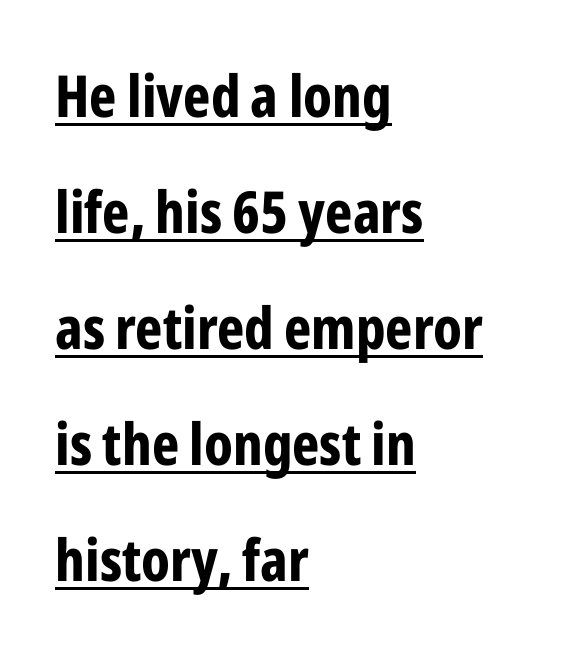
{"serif": "no", "italic": "no", "bold": "yes", "weight": "bold", "width": "condensed", "stroke_contrast": "low", "x_height": "medium", "monospaced": "no", "underline": "yes", "align": "left", "line_spacing": "loose", "line_spacing_ratio": 2.0, "letter_spacing": "normal", "letter_spacing_em": 0.0, "glyph_px": 58}
